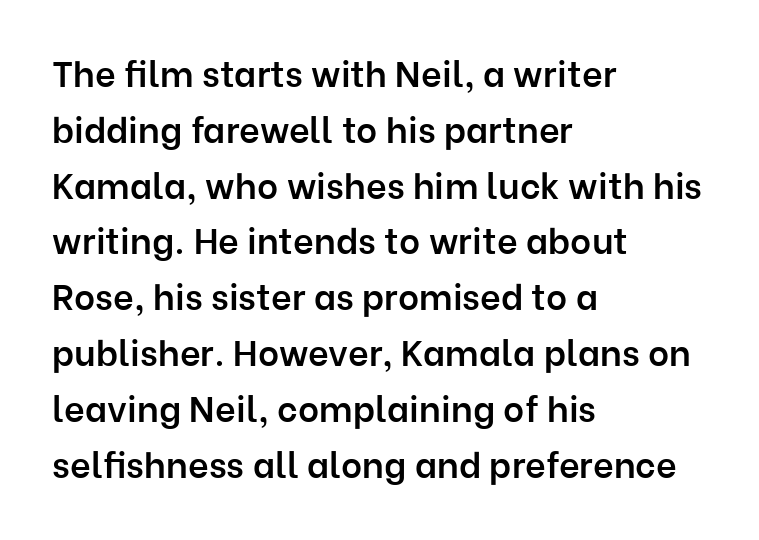
Honestly, the letter spacing is just normal — you wouldn't notice it. Firm but not heavy-handed strokes: this text is semibold. This rendering uses left alignment, leaving the right contour irregular. Quick note: underline off.
